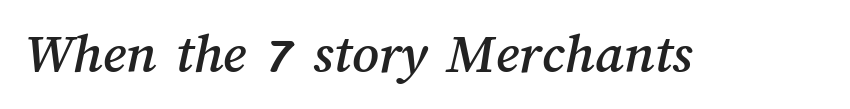
Q: Is the text underlined? A: No.
Q: Is the spacing between letters normal or unusually wide? A: Normal.
Q: Width (condensed, normal, or wide)? A: Normal.
Q: Stroke contrast? A: Medium.
Q: x-height? A: Medium.
Q: Monospaced? A: No.
